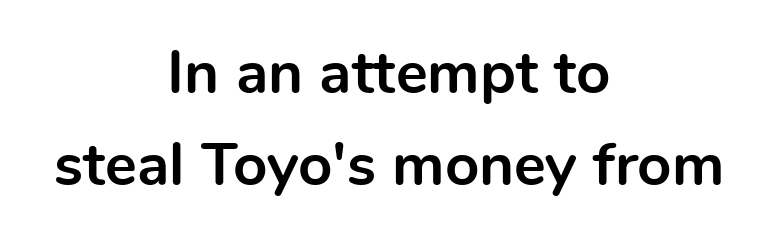
Q: Is the text bold? A: Yes.
Q: Is the text italic (slanted)? A: No, it is upright.
Q: Is the typeface a serif or a sans-serif typeface? A: Sans-serif.
Q: Is the text underlined? A: No.
Q: How is the paragraph aligned? A: Centered.
Q: Is the spacing between letters normal or unusually wide? A: Normal.
Q: Is the spacing between lines tight, normal or loose? A: Normal.
Q: Width (condensed, normal, or wide)? A: Normal.
Q: x-height? A: Medium.
Q: Monospaced? A: No.
